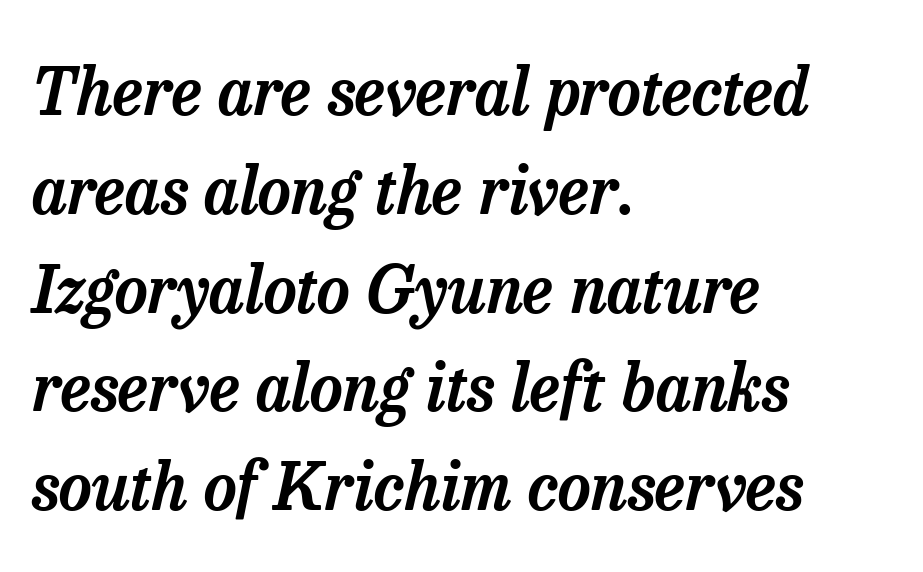
{"serif": "yes", "italic": "yes", "lean": "right", "slant_degrees": 13, "width": "normal", "stroke_contrast": "low", "x_height": "medium", "monospaced": "no", "underline": "no", "align": "left", "line_spacing": "normal", "line_spacing_ratio": 1.52, "letter_spacing": "normal", "letter_spacing_em": 0.0, "glyph_px": 65}
